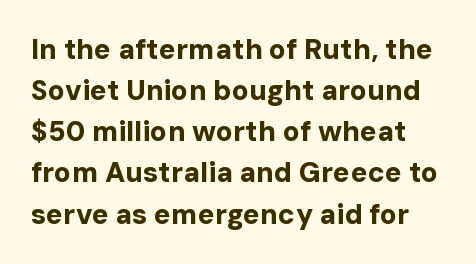
{"serif": "no", "italic": "no", "bold": "yes", "weight": "bold", "width": "normal", "stroke_contrast": "low", "x_height": "medium", "monospaced": "no", "underline": "no", "line_spacing": "normal", "line_spacing_ratio": 1.47, "letter_spacing": "normal", "letter_spacing_em": 0.0, "glyph_px": 28}
